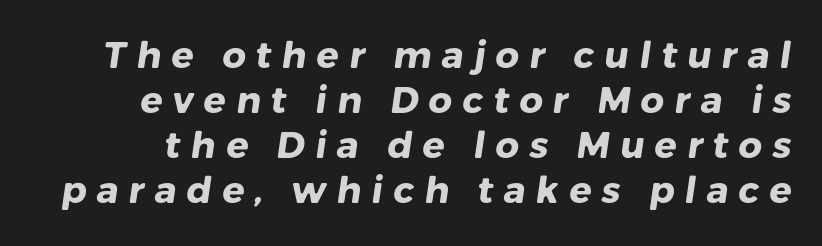
{"serif": "no", "bold": "yes", "weight": "heavy", "width": "normal", "stroke_contrast": "low", "x_height": "medium", "monospaced": "no", "underline": "no", "line_spacing_ratio": 1.22, "letter_spacing": "wide", "letter_spacing_em": 0.27, "glyph_px": 37}
